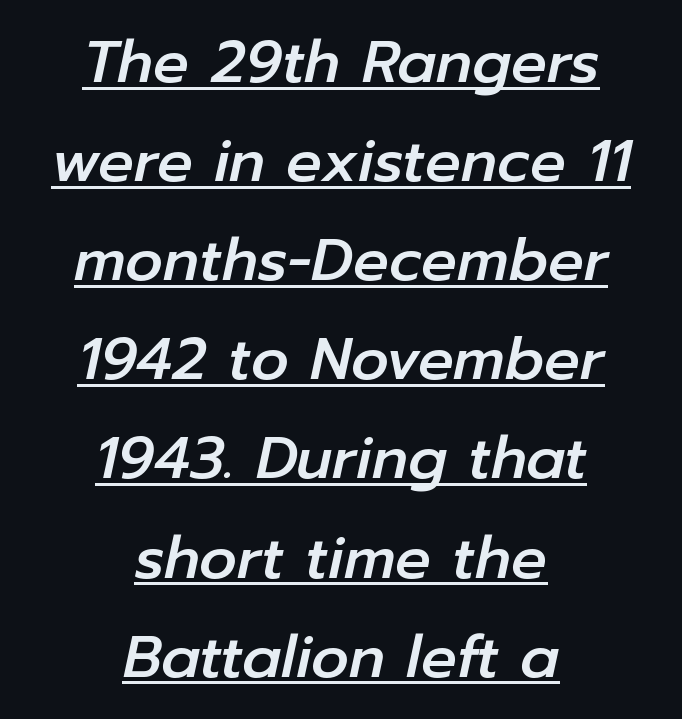
{"italic": "yes", "lean": "right", "slant_degrees": 12, "width": "normal", "stroke_contrast": "low", "x_height": "medium", "monospaced": "no", "underline": "yes", "align": "center", "line_spacing": "normal", "line_spacing_ratio": 1.68, "letter_spacing": "normal", "letter_spacing_em": 0.0, "glyph_px": 59}
